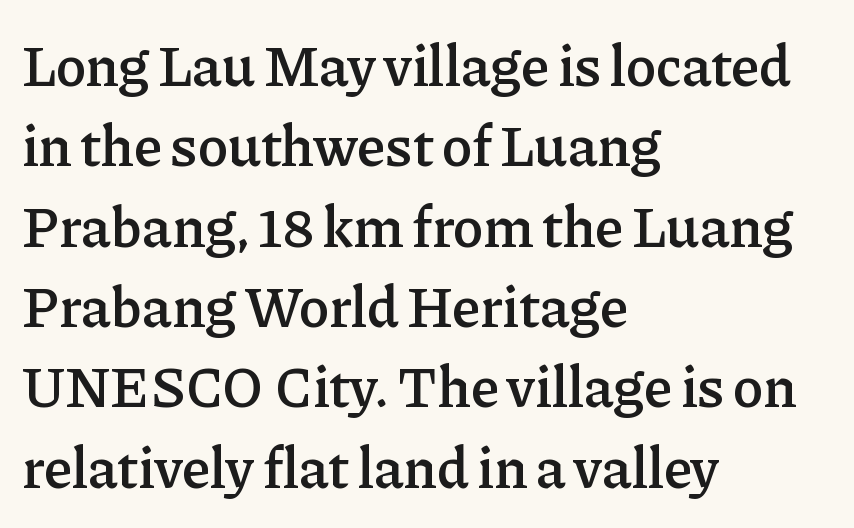
Q: Is the text bold? A: Semi-bold.
Q: Is the text italic (slanted)? A: No, it is upright.
Q: Is the typeface a serif or a sans-serif typeface? A: Serif.
Q: Is the text underlined? A: No.
Q: How is the paragraph aligned? A: Left-aligned.
Q: Is the spacing between letters normal or unusually wide? A: Normal.
Q: Is the spacing between lines tight, normal or loose? A: Normal.
Q: Width (condensed, normal, or wide)? A: Normal.
Q: Stroke contrast? A: Low.
Q: x-height? A: Medium.
Q: Monospaced? A: No.
